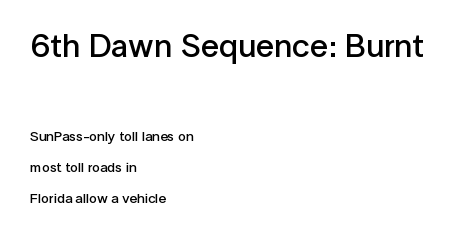
{"serif": "no", "italic": "no", "bold": "semi", "weight": "semibold", "width": "normal", "stroke_contrast": "low", "x_height": "medium", "monospaced": "no", "underline": "no", "align": "left", "line_spacing": "loose", "line_spacing_ratio": 2.21, "letter_spacing": "normal", "letter_spacing_em": 0.0, "larger_block": "first", "size_ratio": 2.36, "glyph_px": 33}
